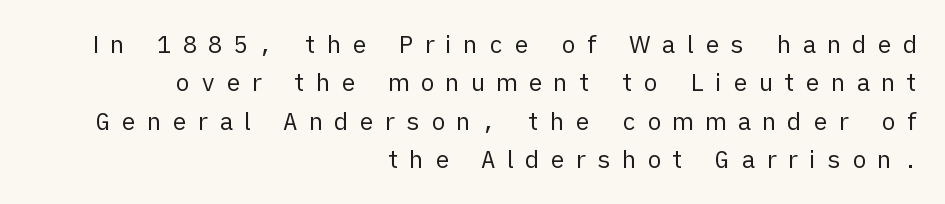
The font sits on the lighter half of the weight spectrum, regular included. One glance says typical: line gaps are just what's usual. A typesetter would call this heavily tracked-out type. Honestly, there is no underline to notice here at all.
